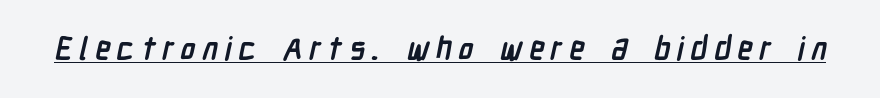
{"serif": "no", "bold": "yes", "weight": "semibold", "width": "condensed", "stroke_contrast": "low", "x_height": "medium", "monospaced": "no", "underline": "yes", "letter_spacing": "wide", "letter_spacing_em": 0.21, "glyph_px": 31}
